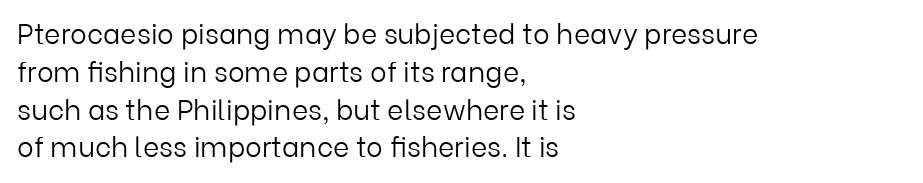
The passage shown is not bold in any degree. This sample is left-justified, so line endings fall wherever the words run out. Anything drawn beneath the words? Only blank space. The passage shown is typed in a proportional face where columns would drift. The tracking reads as untouched default to a designer's eye. Do the letters lean? They stand straight.
